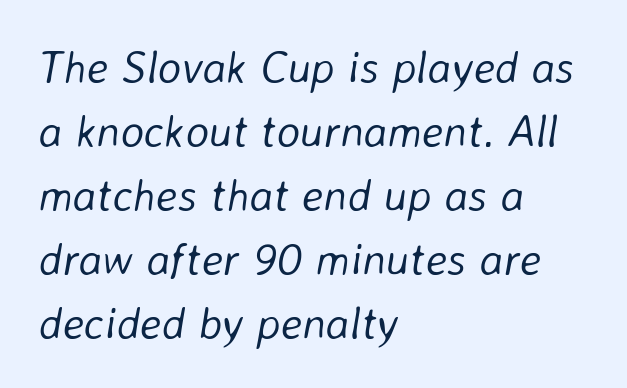
{"italic": "yes", "lean": "right", "slant_degrees": 8, "bold": "no", "weight": "light", "width": "normal", "stroke_contrast": "low", "x_height": "medium", "monospaced": "no", "underline": "no", "align": "left", "line_spacing": "normal", "line_spacing_ratio": 1.42, "letter_spacing": "normal", "letter_spacing_em": 0.0, "glyph_px": 45}
